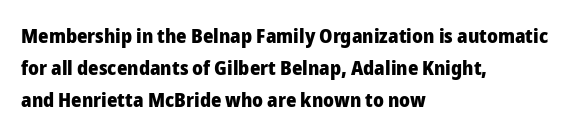
The image shows 20 px bold type, upright; set left-aligned, normal line spacing (1.59x), normal letter spacing, not underlined.
